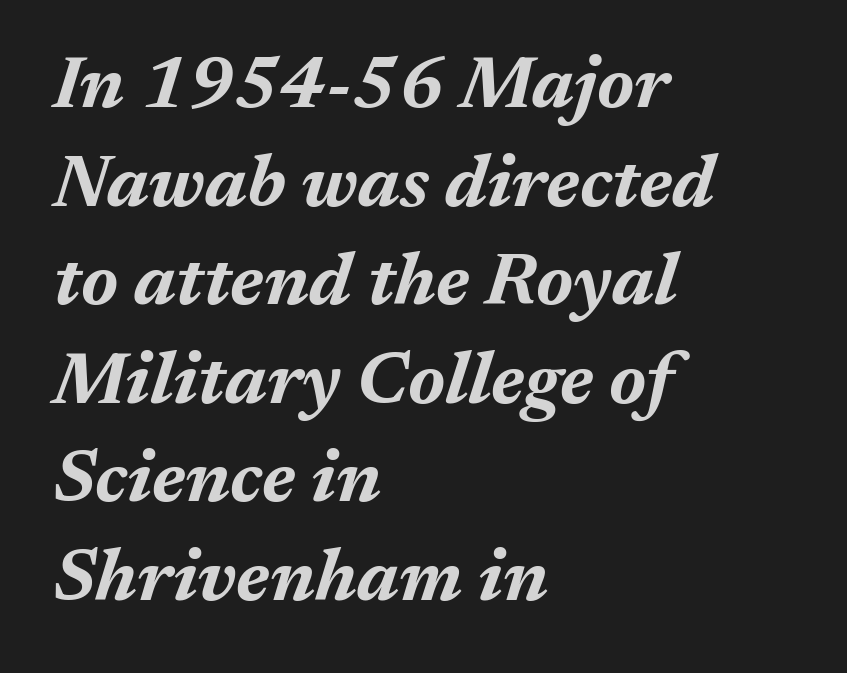
A classic flush-left, rag-right setting is used for this passage. Inter-character spacing is left at the font's built-in metrics. The font is running at its bold setting. These lines are rendered in a variable-pitch font.
